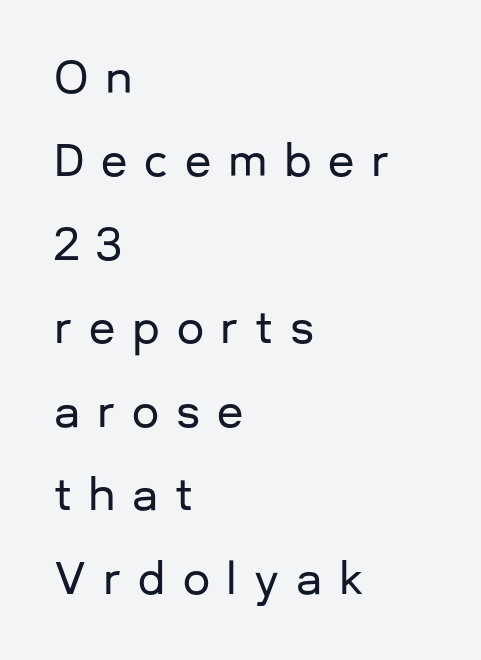
Summary of vertical rhythm: relaxed, with wide interline spacing. Nope, no serifs anywhere on these letters. Type without underlining. You could only call the tracking loose — the letters float apart. Upright lettering throughout. Note the varied advance widths — an 'i' is clearly narrower than an 'm'.
